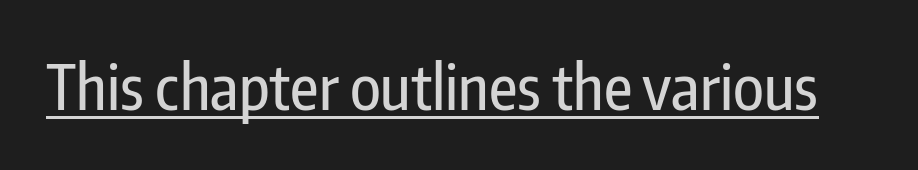
Each word holds together tightly as a unit, with standard inter-letter gaps. You could not count columns in this text — the font is proportionally spaced. Students, observe the line beneath the letters — that is underlining. The passage shown is typeset with a sans-serif family.
